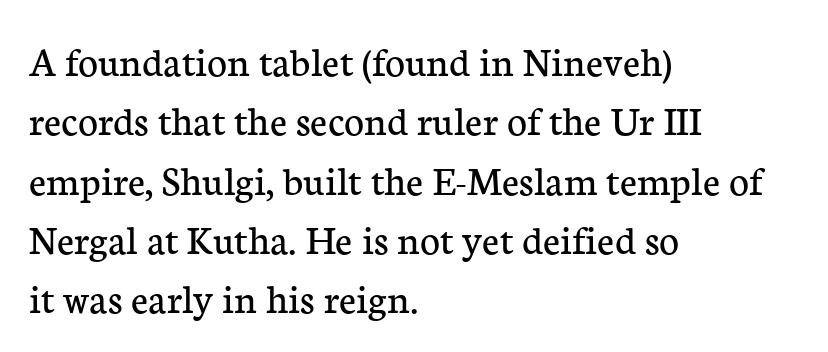
Q: Is the text bold? A: No.
Q: Is the text italic (slanted)? A: No, it is upright.
Q: Is the typeface a serif or a sans-serif typeface? A: Serif.
Q: Is the text underlined? A: No.
Q: How is the paragraph aligned? A: Left-aligned.
Q: Is the spacing between letters normal or unusually wide? A: Normal.
Q: Is the spacing between lines tight, normal or loose? A: Normal.
Q: Width (condensed, normal, or wide)? A: Normal.
Q: Stroke contrast? A: Low.
Q: x-height? A: Medium.
Q: Monospaced? A: No.
